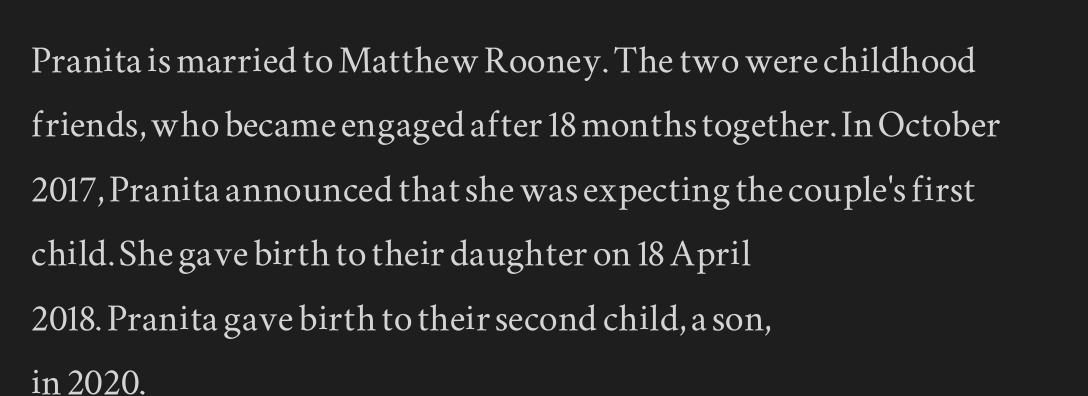
{"serif": "yes", "italic": "no", "width": "wide", "stroke_contrast": "medium", "x_height": "small", "monospaced": "no", "underline": "no", "align": "left", "line_spacing": "normal", "line_spacing_ratio": 1.37, "letter_spacing": "normal", "letter_spacing_em": 0.0, "glyph_px": 47}
